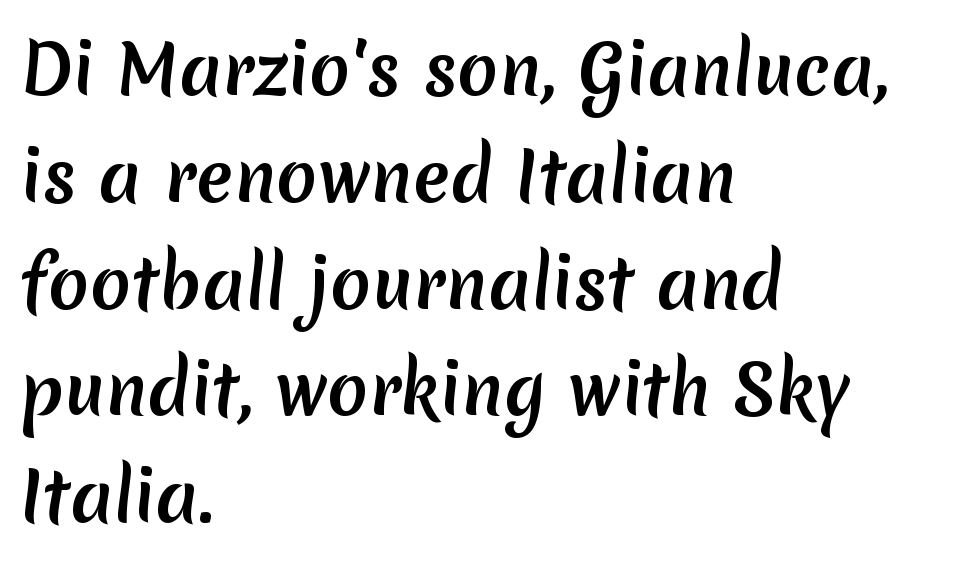
{"serif": "no", "width": "normal", "stroke_contrast": "medium", "x_height": "medium", "monospaced": "no", "underline": "no", "align": "left", "line_spacing": "normal", "line_spacing_ratio": 1.57, "letter_spacing": "normal", "letter_spacing_em": 0.0, "glyph_px": 68}
